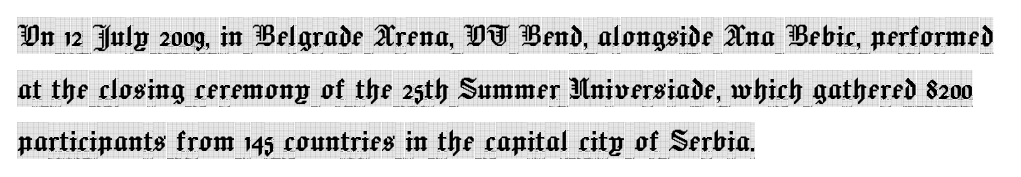
The image shows 36 px condensed serif type, upright; set left-aligned, normal line spacing (1.46x), normal letter spacing, not underlined; a large x-height.
